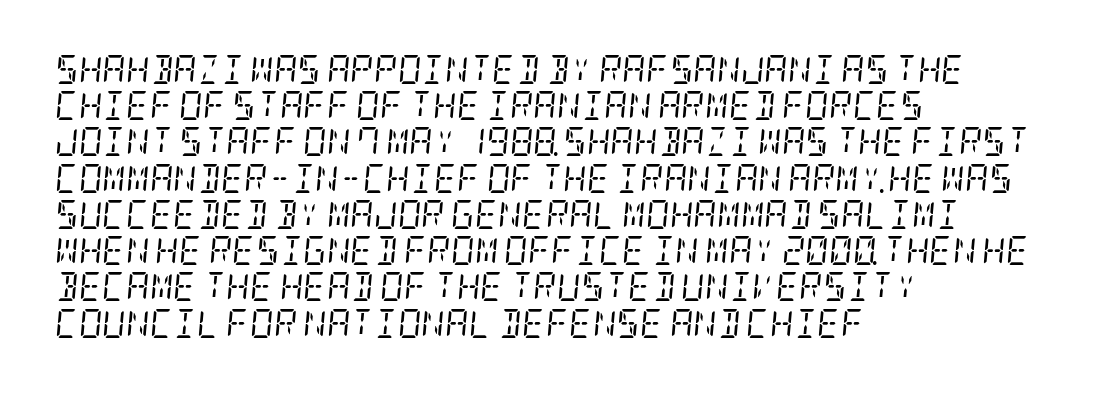
{"serif": "yes", "italic": "yes", "lean": "right", "slant_degrees": 5, "bold": "no", "weight": "regular", "width": "condensed", "stroke_contrast": "low", "x_height": "large", "underline": "no", "align": "left", "line_spacing": "normal", "line_spacing_ratio": 1.25, "letter_spacing": "normal", "letter_spacing_em": 0.0, "glyph_px": 29}
